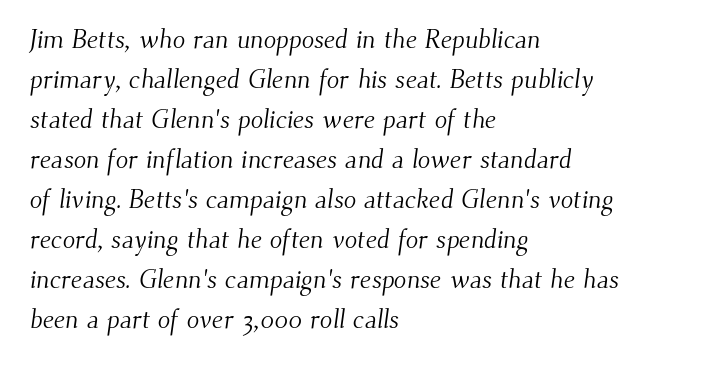
The image shows 26 px text type; set left-aligned, normal line spacing (1.54x), normal letter spacing, not underlined.
